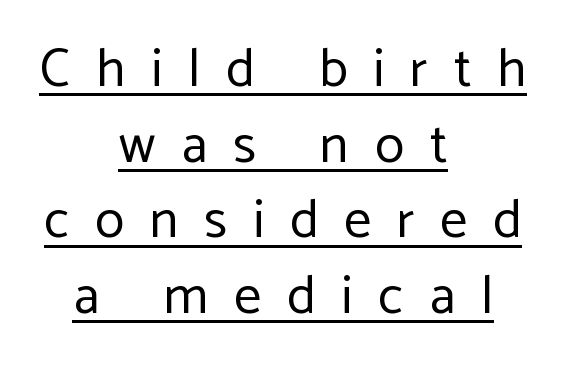
{"serif": "no", "italic": "no", "bold": "no", "weight": "regular", "width": "normal", "stroke_contrast": "low", "x_height": "medium", "monospaced": "no", "underline": "yes", "align": "center", "line_spacing": "normal", "line_spacing_ratio": 1.4, "letter_spacing": "wide", "letter_spacing_em": 0.48, "glyph_px": 54}
